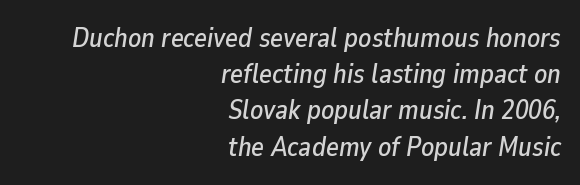
Descenders hang freely into open space. Posture: slanted. Horizontally, the lines are justified to the trailing edge only. How are the letters spaced? Ordinarily, with no added tracking. Students, observe: this is what conventionally led text looks like.
